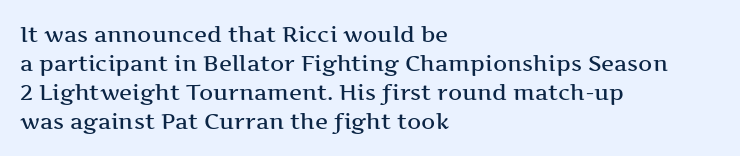
{"italic": "no", "underline": "no", "align": "left", "line_spacing": "normal", "line_spacing_ratio": 1.32, "letter_spacing": "normal", "letter_spacing_em": 0.0, "glyph_px": 22}
